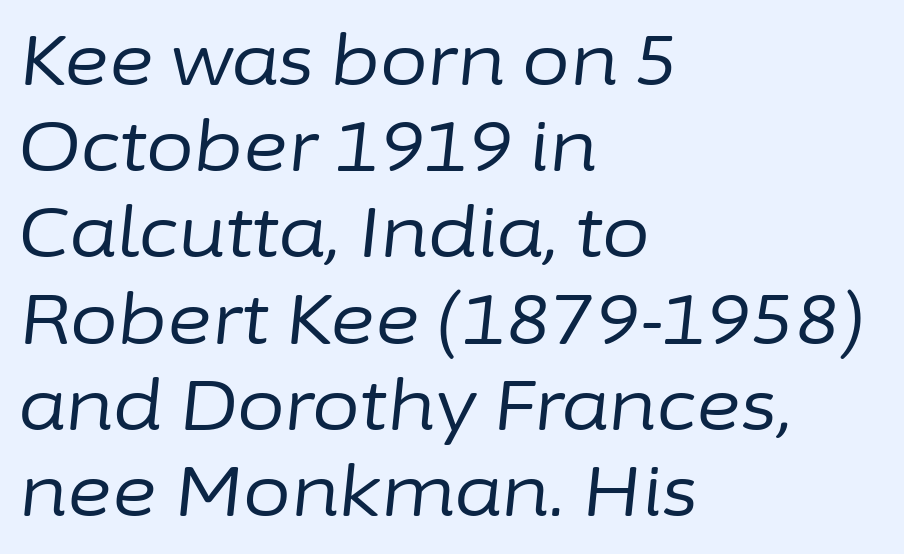
Q: Is the text bold? A: No.
Q: Is the text italic (slanted)? A: Yes, it leans right by about 6 degrees.
Q: Is the text underlined? A: No.
Q: How is the paragraph aligned? A: Left-aligned.
Q: Is the spacing between letters normal or unusually wide? A: Normal.
Q: Is the spacing between lines tight, normal or loose? A: Normal.
Q: Width (condensed, normal, or wide)? A: Normal.
Q: Stroke contrast? A: Low.
Q: x-height? A: Medium.
Q: Monospaced? A: No.
